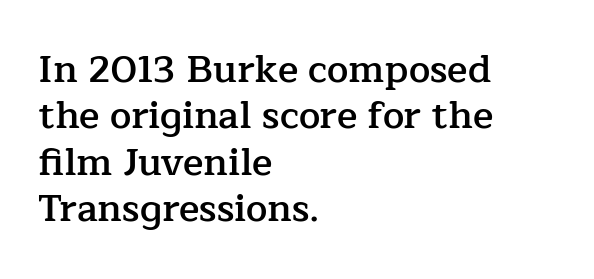
Do the letters lean? They stand straight. This sample uses a serif face. Inter-character spacing is left at the font's built-in metrics. Look at the stroke-to-counter ratio: somewhat heavy, a semibold. Quick note: underline off.
